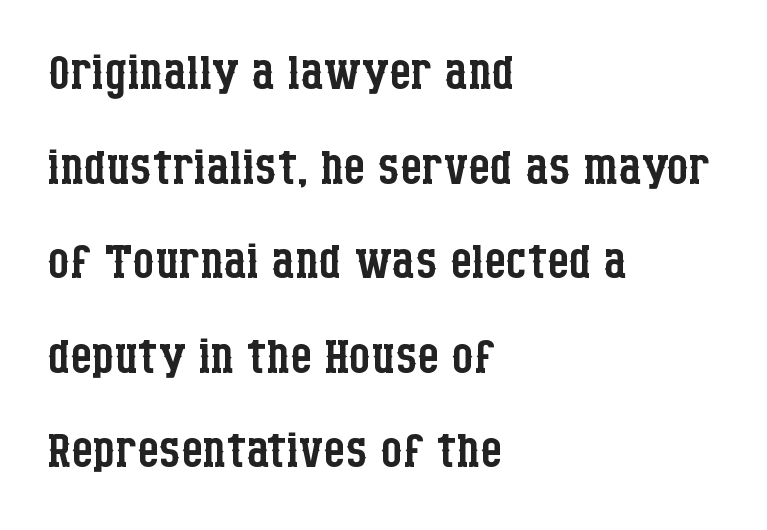
Q: Is the text bold? A: No.
Q: Is the text italic (slanted)? A: No, it is upright.
Q: Is the typeface a serif or a sans-serif typeface? A: Serif.
Q: Is the text underlined? A: No.
Q: How is the paragraph aligned? A: Left-aligned.
Q: Is the spacing between letters normal or unusually wide? A: Normal.
Q: Is the spacing between lines tight, normal or loose? A: Normal.
Q: Width (condensed, normal, or wide)? A: Condensed.
Q: Stroke contrast? A: Low.
Q: x-height? A: Large.
Q: Monospaced? A: No.
